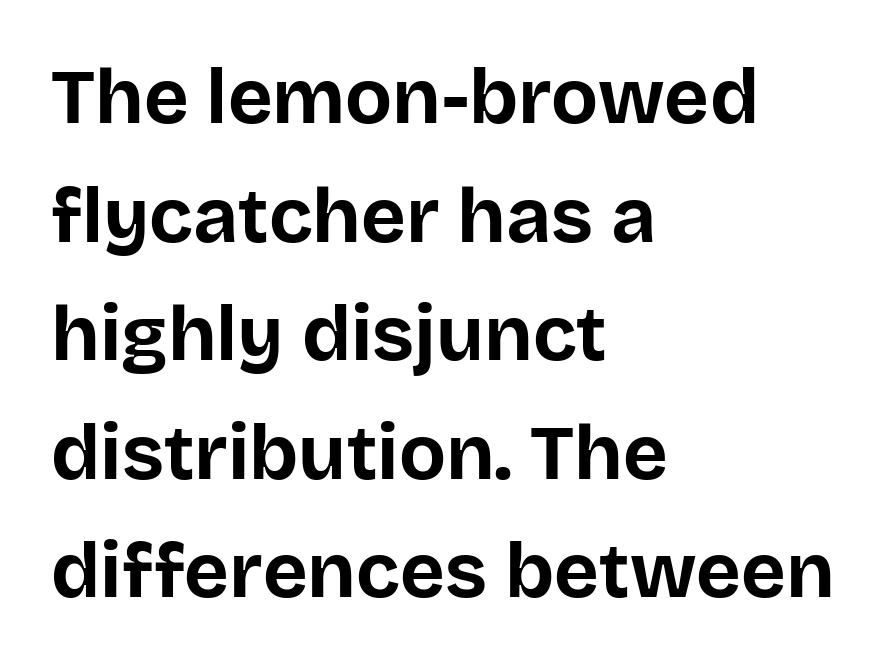
Nobody touched the tracking dial on this one. Pretty heavy lettering here — definitely bold. Honestly, the row spacing looks completely unremarkable. Think of a printed novel: that variable character pitch is what you see here. Regarding serifs, this sample does without them.
